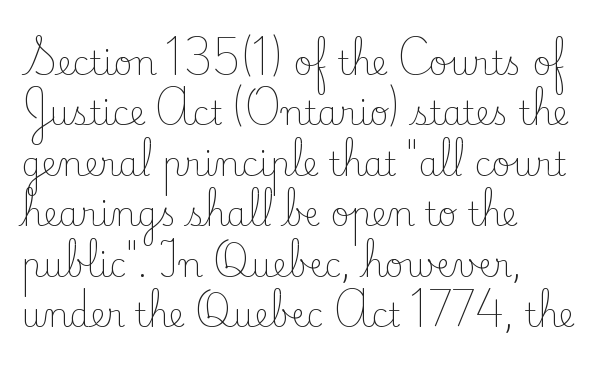
{"serif": "yes", "italic": "no", "bold": "no", "weight": "light", "width": "normal", "stroke_contrast": "low", "x_height": "small", "monospaced": "no", "underline": "no", "align": "left", "line_spacing": "normal", "line_spacing_ratio": 1.53, "letter_spacing": "normal", "letter_spacing_em": 0.0, "glyph_px": 33}
